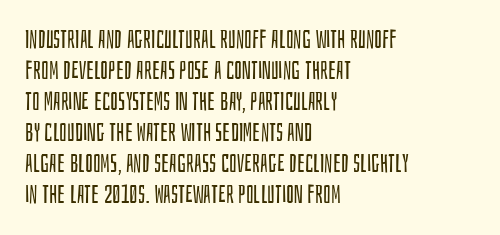
The image shows 25 px text type, upright; set left-aligned, line spacing 1.24x, normal letter spacing, not underlined.
